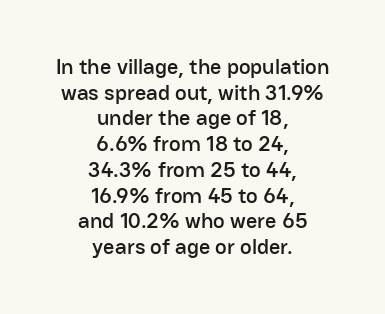
{"italic": "no", "underline": "no", "align": "center", "line_spacing_ratio": 1.17, "letter_spacing": "normal", "letter_spacing_em": 0.0, "glyph_px": 22}
